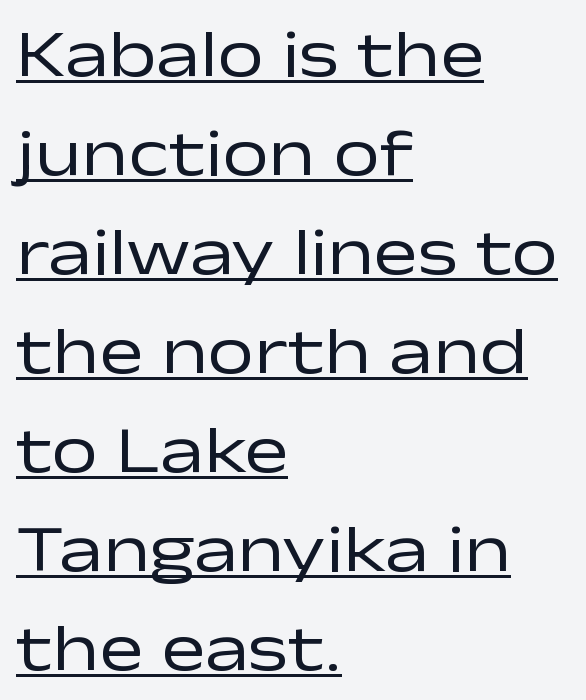
These lines sit exactly where default settings would place them. The passage shown is typed in a proportional face where columns would drift. Italic? Not at all — the glyphs are vertical. Each line starts at the same left margin while the right side varies. Is there an underline? Yes — a line sits under the letters.
